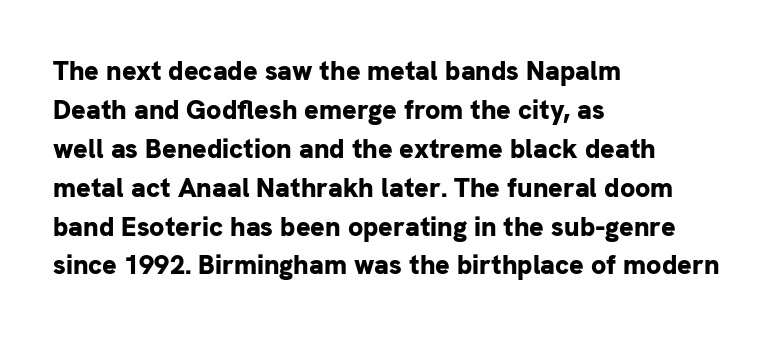
Line starts are locked; line ends wander. On the weight axis this lands at bold, roughly 700. Italic: no, the glyphs are upright roman. Glance below the letters and you will spot only blank space.
